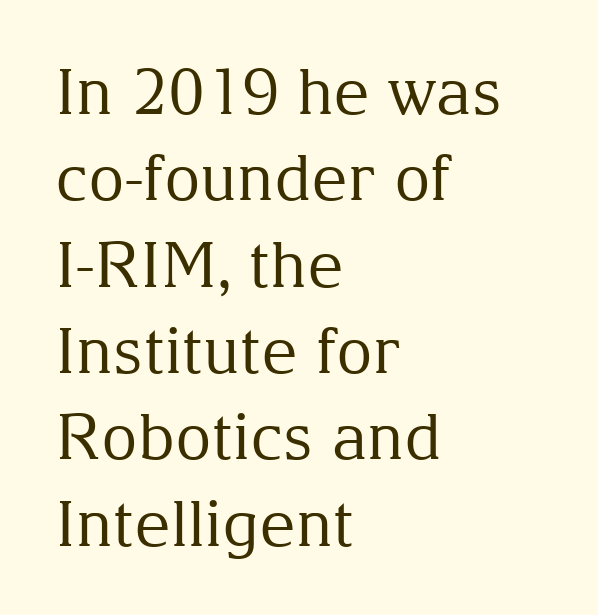
Q: Is the text bold? A: No.
Q: Is the text italic (slanted)? A: No, it is upright.
Q: Is the typeface a serif or a sans-serif typeface? A: Serif.
Q: Is the text underlined? A: No.
Q: How is the paragraph aligned? A: Left-aligned.
Q: Is the spacing between letters normal or unusually wide? A: Normal.
Q: Is the spacing between lines tight, normal or loose? A: Normal.
Q: Width (condensed, normal, or wide)? A: Normal.
Q: Stroke contrast? A: Medium.
Q: x-height? A: Medium.
Q: Monospaced? A: No.
